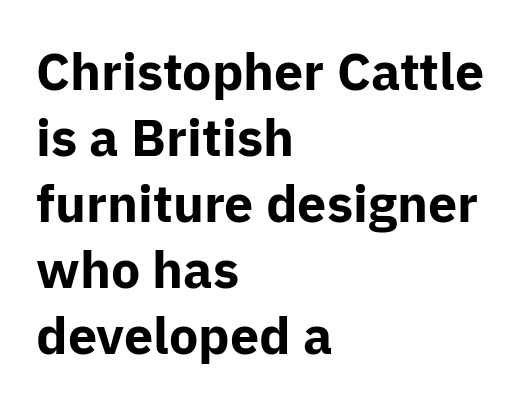
The image shows 52 px bold sans-serif type, upright; set left-aligned, normal line spacing (1.27x), normal letter spacing, not underlined; low stroke contrast and a medium x-height.
